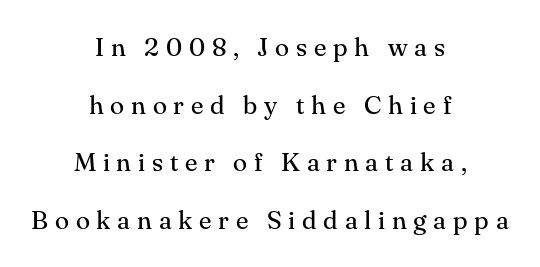
Q: Is the text bold? A: No.
Q: Is the text italic (slanted)? A: No, it is upright.
Q: Is the text underlined? A: No.
Q: How is the paragraph aligned? A: Centered.
Q: Is the spacing between letters normal or unusually wide? A: Unusually wide.
Q: Is the spacing between lines tight, normal or loose? A: Loose.
